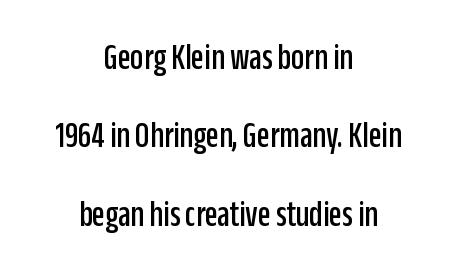
{"serif": "no", "italic": "no", "width": "condensed", "stroke_contrast": "low", "x_height": "large", "monospaced": "no", "underline": "no", "align": "center", "line_spacing": "loose", "line_spacing_ratio": 2.12, "letter_spacing": "normal", "letter_spacing_em": 0.0, "glyph_px": 37}
